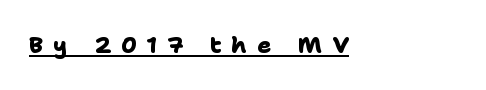
Notice how the passage keeps a crisp vertical edge on the left only. Strong, thick strokes mark this as bold type. Check the space under the baseline: a stroke is drawn there. Inter-character spacing is expanded well beyond the font's built-in metrics.
